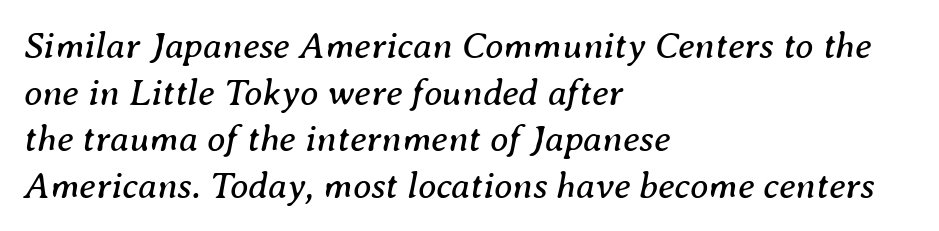
These lines keep a tight, regular rhythm from letter to letter. This rendering uses left alignment, leaving the right contour irregular. No heavy texture on the line: the type isn't bold. The gap between lines stays unmarked. This sample has the flowing, uneven cadence of proportional lettering.
